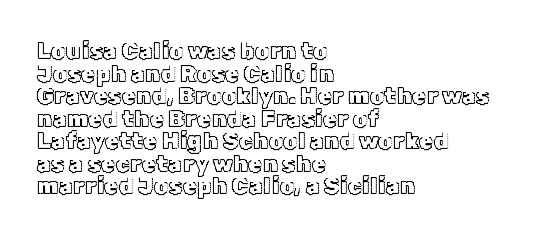
Q: Is the text italic (slanted)? A: No, it is upright.
Q: Is the text underlined? A: No.
Q: How is the paragraph aligned? A: Left-aligned.
Q: Is the spacing between letters normal or unusually wide? A: Normal.
Q: Is the spacing between lines tight, normal or loose? A: Tight.
